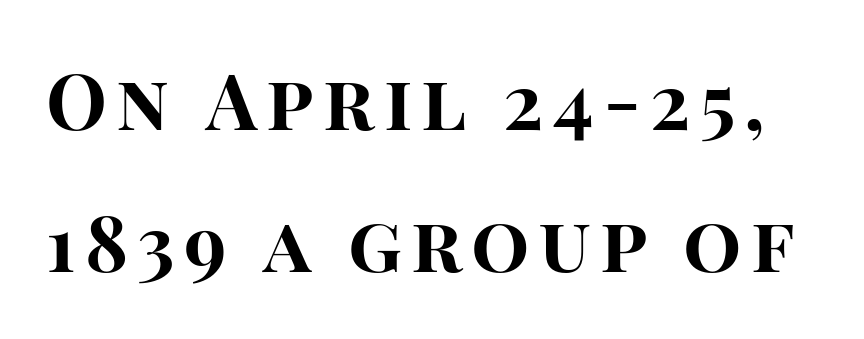
Q: Is the text bold? A: Yes.
Q: Is the text italic (slanted)? A: No, it is upright.
Q: Is the typeface a serif or a sans-serif typeface? A: Sans-serif.
Q: Is the text underlined? A: No.
Q: Width (condensed, normal, or wide)? A: Normal.
Q: Stroke contrast? A: High.
Q: x-height? A: Large.
Q: Monospaced? A: No.
